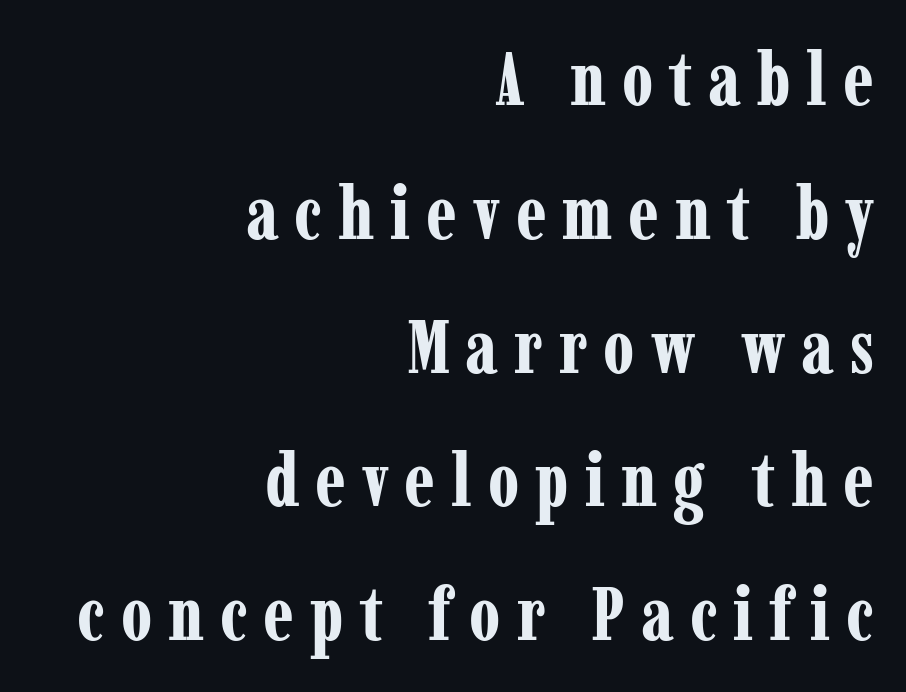
Caption: multi-line text, flush right, ragged left. Character widths vary here, with narrow letters taking less room than wide ones. A roman cut, with each character standing at attention. Heavy-handed strokes throughout: this text is bold.
